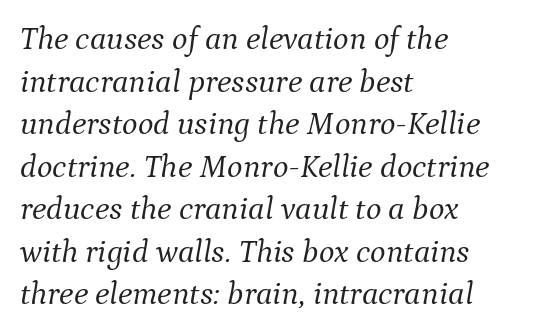
The glyphs in this specimen are seriffed. Varying glyph widths throughout — classic text-font behaviour. Rule under the text: the space is simply empty. These lines stack with their left ends in a neat column. The axis of the letterforms is tilted away from vertical. Each new line begins a customary step beneath the previous one.
